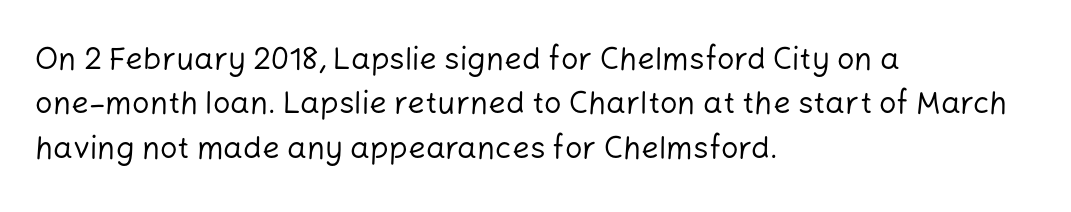
{"serif": "no", "italic": "no", "bold": "no", "weight": "regular", "width": "normal", "stroke_contrast": "low", "x_height": "medium", "monospaced": "no", "underline": "no", "align": "left", "line_spacing": "normal", "line_spacing_ratio": 1.43, "letter_spacing": "normal", "letter_spacing_em": 0.0, "glyph_px": 31}
